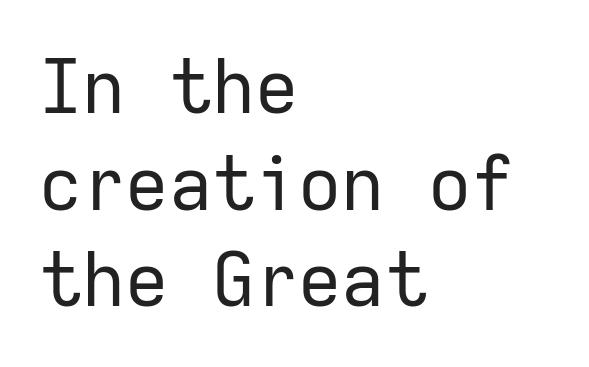
Q: Is the text bold? A: No.
Q: Is the text italic (slanted)? A: No, it is upright.
Q: Is the typeface a serif or a sans-serif typeface? A: Sans-serif.
Q: Is the text underlined? A: No.
Q: How is the paragraph aligned? A: Left-aligned.
Q: Is the spacing between letters normal or unusually wide? A: Normal.
Q: Is the spacing between lines tight, normal or loose? A: Normal.
Q: Width (condensed, normal, or wide)? A: Normal.
Q: Stroke contrast? A: Low.
Q: x-height? A: Medium.
Q: Monospaced? A: Yes.
